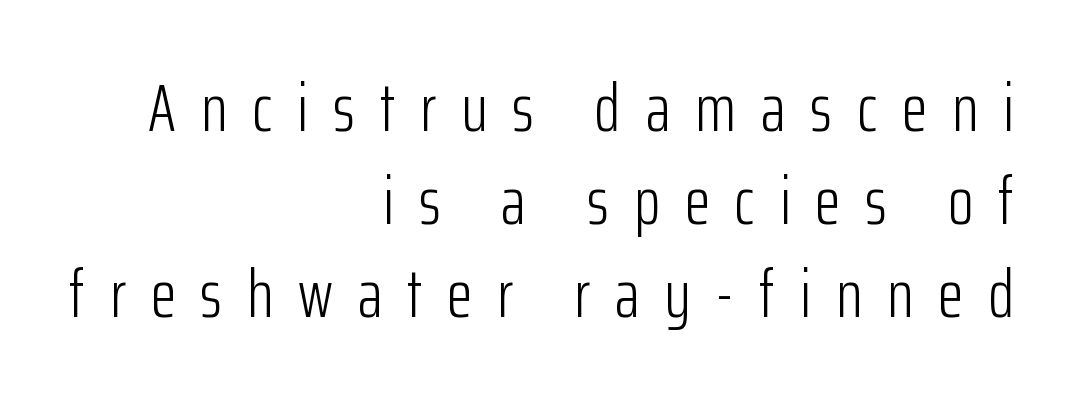
Q: Is the text bold? A: No.
Q: Is the text italic (slanted)? A: No, it is upright.
Q: Is the typeface a serif or a sans-serif typeface? A: Sans-serif.
Q: Is the text underlined? A: No.
Q: How is the paragraph aligned? A: Right-aligned.
Q: Is the spacing between letters normal or unusually wide? A: Unusually wide.
Q: Is the spacing between lines tight, normal or loose? A: Normal.
Q: Width (condensed, normal, or wide)? A: Condensed.
Q: Stroke contrast? A: Low.
Q: x-height? A: Medium.
Q: Monospaced? A: No.
